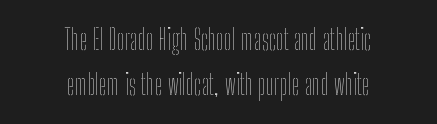
{"italic": "no", "bold": "no", "weight": "thin", "width": "condensed", "stroke_contrast": "low", "x_height": "medium", "monospaced": "no", "underline": "no", "align": "center", "line_spacing": "normal", "line_spacing_ratio": 1.61, "letter_spacing": "normal", "letter_spacing_em": 0.0, "glyph_px": 28}
